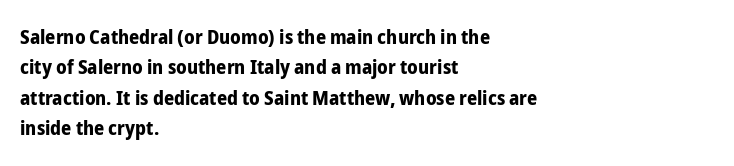
Q: Is the text bold? A: Yes.
Q: Is the text italic (slanted)? A: No, it is upright.
Q: Is the text underlined? A: No.
Q: How is the paragraph aligned? A: Left-aligned.
Q: Is the spacing between letters normal or unusually wide? A: Normal.
Q: Is the spacing between lines tight, normal or loose? A: Normal.
